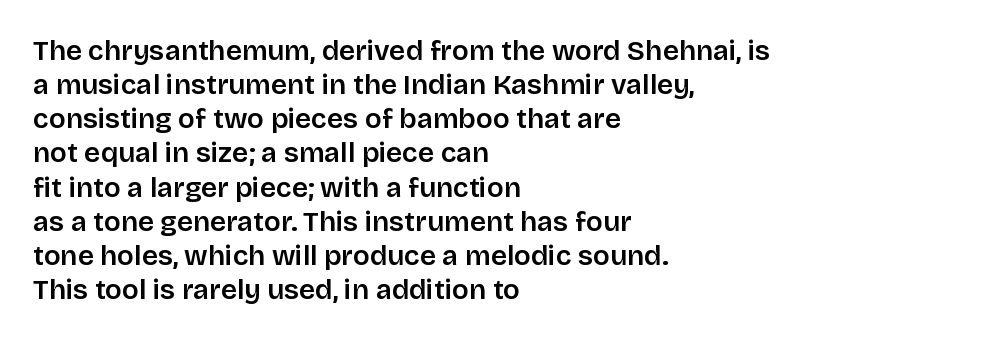
Q: Is the text italic (slanted)? A: No, it is upright.
Q: Is the typeface a serif or a sans-serif typeface? A: Sans-serif.
Q: Is the text underlined? A: No.
Q: How is the paragraph aligned? A: Left-aligned.
Q: Is the spacing between letters normal or unusually wide? A: Normal.
Q: Width (condensed, normal, or wide)? A: Normal.
Q: Stroke contrast? A: Low.
Q: x-height? A: Large.
Q: Monospaced? A: No.
